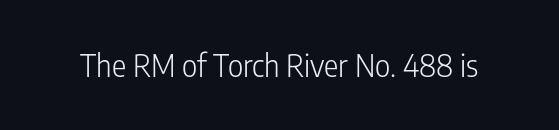
Think of a printed novel: that variable character pitch is what you see here. Italic: no, the glyphs are upright roman. The specimen omits any rule beneath the text block's lines. Compared with a typical body face, this is equally light or lighter still.
